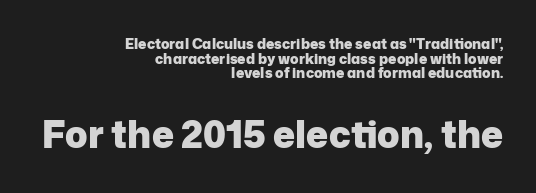
Think of a printed novel: that variable character pitch is what you see here. The zone under the glyphs is completely vacant. How are the letters spaced? Ordinarily, with no added tracking. When letters stand straight like this, we call the style roman or upright. The letters in the lower block stand taller than those in the block above.
